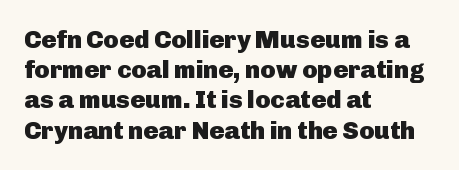
{"italic": "no", "bold": "yes", "underline": "no", "align": "left", "line_spacing_ratio": 1.21, "letter_spacing": "normal", "letter_spacing_em": 0.0, "glyph_px": 25}
